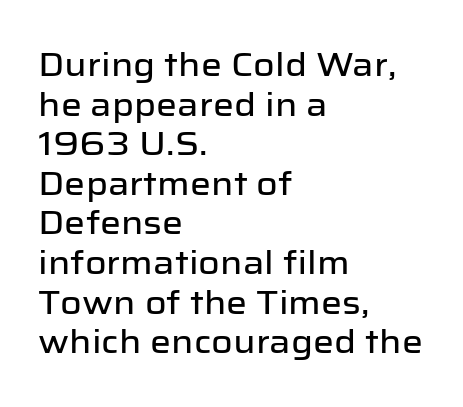
The image shows 33 px sans-serif type, upright; set left-aligned, line spacing 1.2x, normal letter spacing, not underlined; low stroke contrast and a medium x-height.
